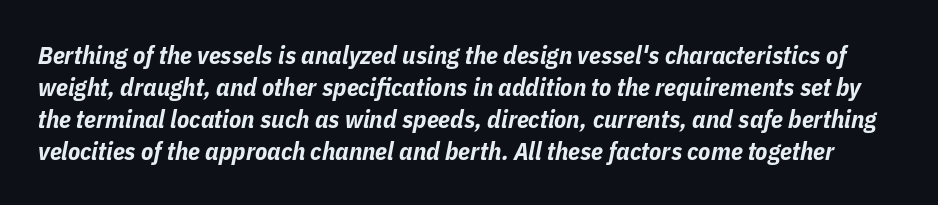
Q: Is the text bold? A: Yes.
Q: Is the text italic (slanted)? A: Yes, it leans right by about 11 degrees.
Q: Is the text underlined? A: No.
Q: Is the spacing between letters normal or unusually wide? A: Normal.
Q: Is the spacing between lines tight, normal or loose? A: Normal.
